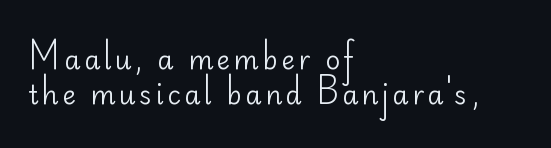
Nothing heavy about these letters — not bold at all. Rows of type keep a routine distance in the vertical direction. The paragraph has a hard left edge and a soft right edge. Upright lettering throughout. Honestly, there is no underline to notice here at all.
